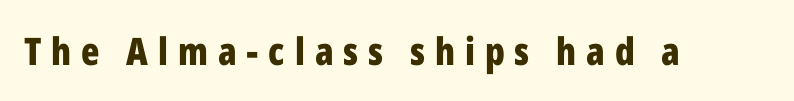
Q: Is the text bold? A: Yes.
Q: Is the text italic (slanted)? A: No, it is upright.
Q: Is the typeface a serif or a sans-serif typeface? A: Sans-serif.
Q: Is the text underlined? A: No.
Q: Is the spacing between letters normal or unusually wide? A: Unusually wide.
Q: Width (condensed, normal, or wide)? A: Condensed.
Q: Stroke contrast? A: Low.
Q: x-height? A: Medium.
Q: Monospaced? A: No.
